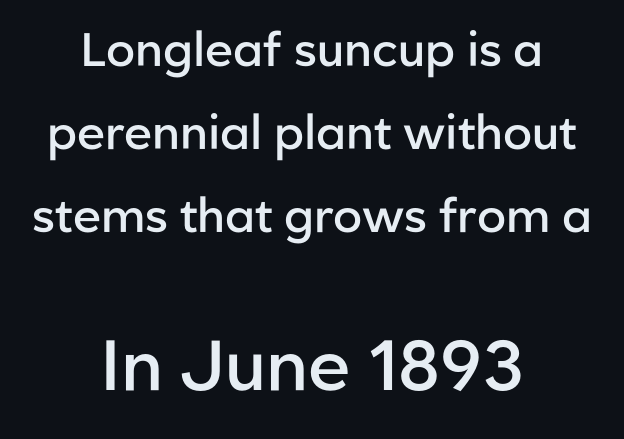
The image shows 71 px semibold sans-serif type, upright; set centered, line spacing 1.77x, normal letter spacing, not underlined; the second (bottom) block is 1.51x larger; low stroke contrast and a medium x-height.
